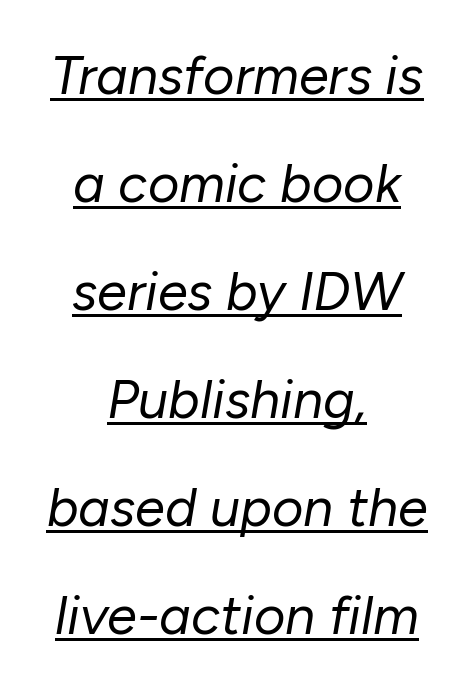
The image shows 54 px regular-weight type, italic (leaning right); set centered, loose line spacing (2.0x), normal letter spacing, underlined; low stroke contrast and a medium x-height.
